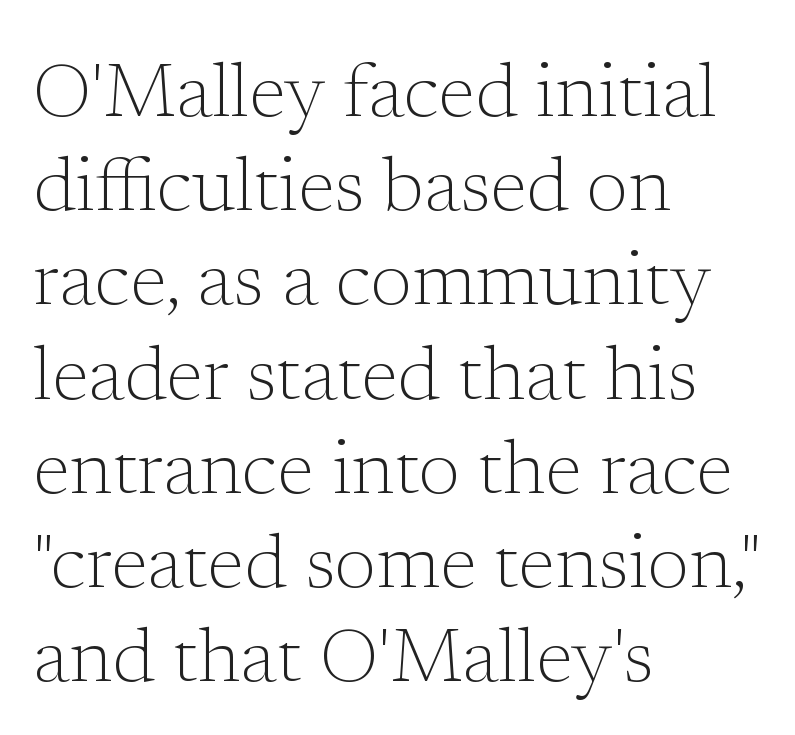
Q: Is the text bold? A: No.
Q: Is the text italic (slanted)? A: No, it is upright.
Q: Is the typeface a serif or a sans-serif typeface? A: Serif.
Q: Is the text underlined? A: No.
Q: How is the paragraph aligned? A: Left-aligned.
Q: Is the spacing between letters normal or unusually wide? A: Normal.
Q: Width (condensed, normal, or wide)? A: Normal.
Q: Stroke contrast? A: Low.
Q: x-height? A: Medium.
Q: Monospaced? A: No.
